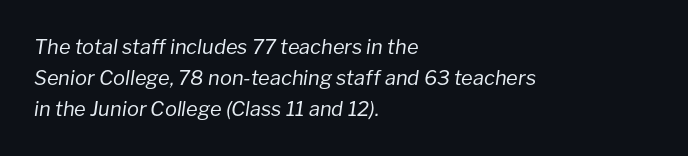
Q: Is the text bold? A: No.
Q: Is the text italic (slanted)? A: Yes, it leans right by about 8 degrees.
Q: Is the text underlined? A: No.
Q: How is the paragraph aligned? A: Left-aligned.
Q: Is the spacing between letters normal or unusually wide? A: Normal.
Q: Is the spacing between lines tight, normal or loose? A: Normal.
